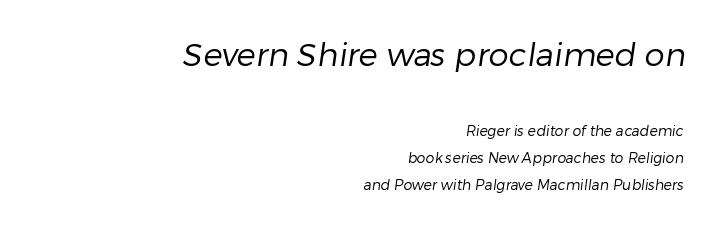
The image shows 32 px regular-weight sans-serif type; set right-aligned, loose line spacing (1.93x), normal letter spacing, not underlined; the first (top) block is 2.29x larger; low stroke contrast and a medium x-height.
